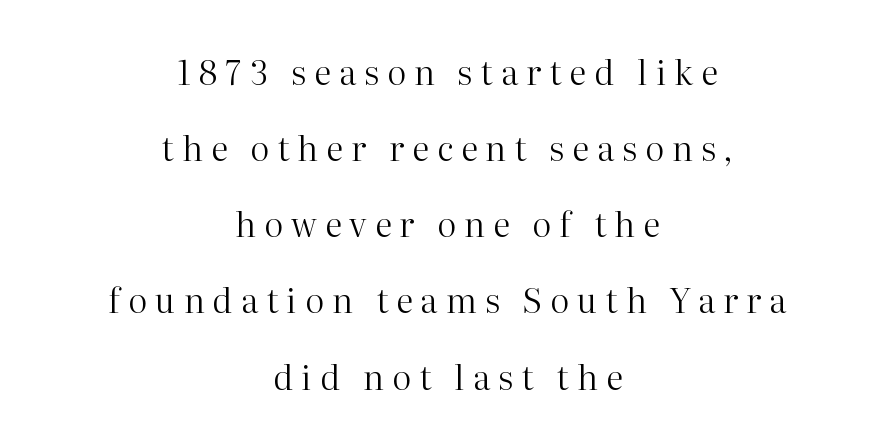
{"serif": "yes", "italic": "no", "bold": "no", "weight": "regular", "width": "normal", "stroke_contrast": "high", "x_height": "medium", "monospaced": "no", "underline": "no", "align": "center", "line_spacing": "loose", "line_spacing_ratio": 2.24, "letter_spacing": "wide", "letter_spacing_em": 0.24, "glyph_px": 34}
